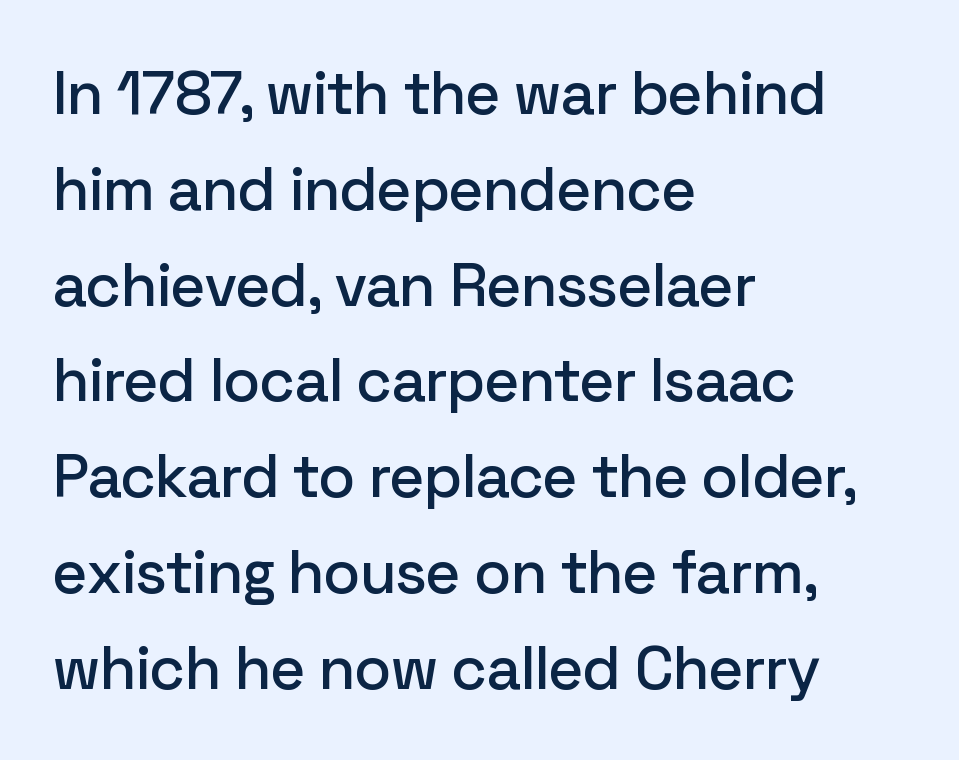
Has an underline been added? It has not. The rendering keeps characters at their native spacing. Notice how descenders clear the ascenders below comfortably — that's standard leading. I'd call this a sans setting — the letters go barefoot.
